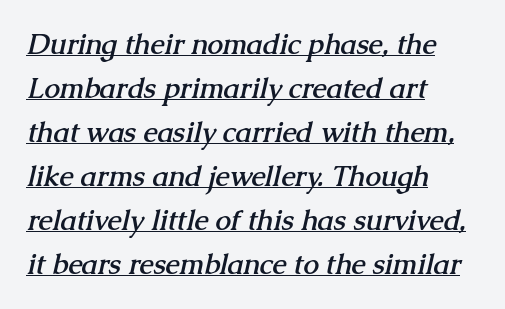
{"serif": "yes", "bold": "yes", "weight": "semibold", "width": "normal", "stroke_contrast": "medium", "x_height": "medium", "monospaced": "no", "underline": "yes", "align": "left", "line_spacing": "normal", "line_spacing_ratio": 1.57, "letter_spacing": "normal", "letter_spacing_em": 0.0, "glyph_px": 28}
